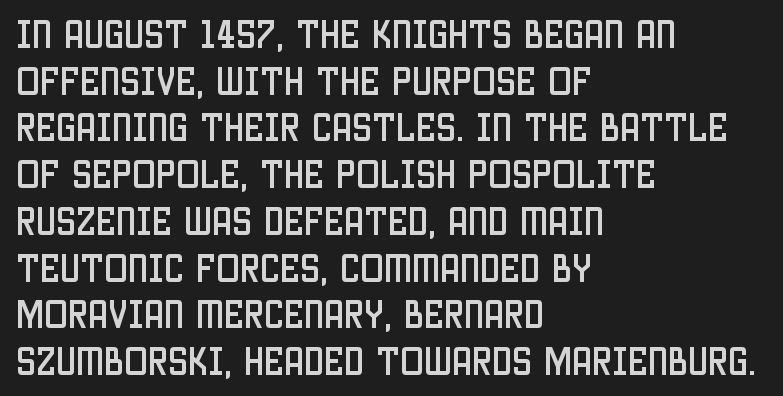
A bare baseline throughout the passage. Is this a fixed-width face? No — the glyphs have proportional, varying widths. Note: no serifs on the glyphs. Standard letterfit; no display-style spreading of the glyphs. No italicization has been applied; the sample stays upright. Each new line begins a customary step beneath the previous one.
